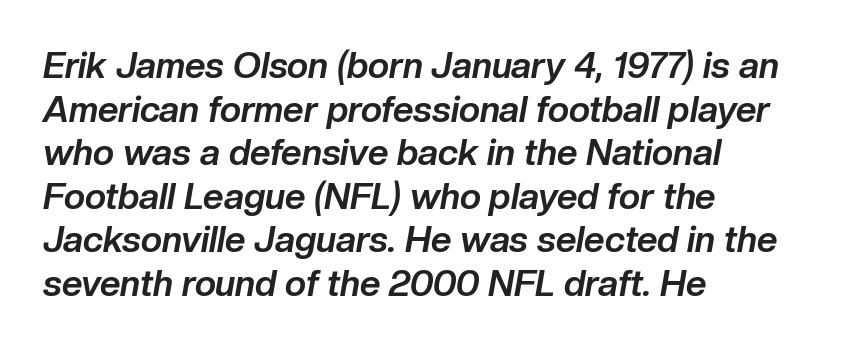
The image shows 36 px bold type, italic (leaning right); set left-aligned, line spacing 1.21x, normal letter spacing, not underlined; low stroke contrast and a medium x-height.
